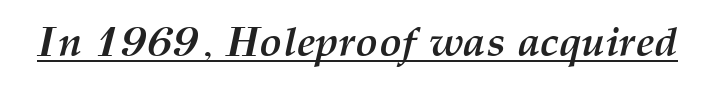
{"italic": "yes", "lean": "right", "slant_degrees": 12, "bold": "yes", "weight": "semibold", "width": "normal", "stroke_contrast": "medium", "x_height": "medium", "monospaced": "no", "underline": "yes", "letter_spacing": "normal", "letter_spacing_em": 0.0, "glyph_px": 42}
